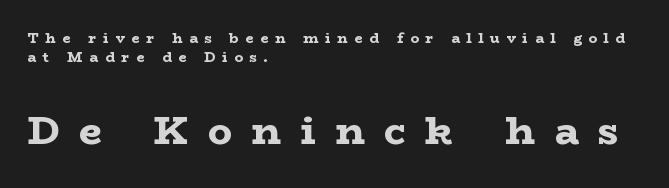
Q: Is the text bold? A: Yes.
Q: Is the text italic (slanted)? A: No, it is upright.
Q: Is the typeface a serif or a sans-serif typeface? A: Serif.
Q: Is the text underlined? A: No.
Q: How is the paragraph aligned? A: Left-aligned.
Q: Is the spacing between letters normal or unusually wide? A: Unusually wide.
Q: Is the spacing between lines tight, normal or loose? A: Normal.
Q: Which block of text is set in a larger size, the first (top) or the second (bottom)? A: The second (bottom) one.
Q: Width (condensed, normal, or wide)? A: Wide.
Q: Stroke contrast? A: Low.
Q: x-height? A: Medium.
Q: Monospaced? A: No.
